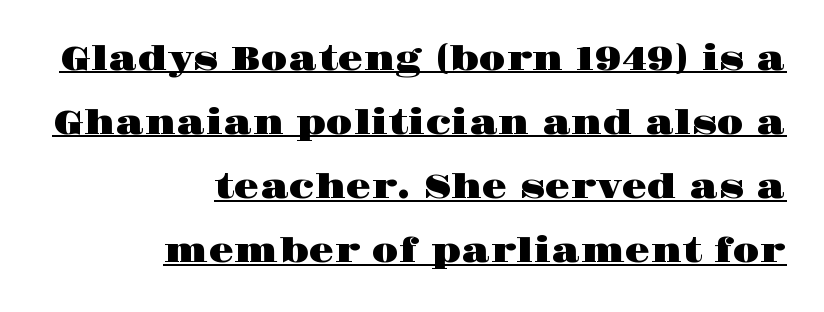
Q: Is the text italic (slanted)? A: No, it is upright.
Q: Is the typeface a serif or a sans-serif typeface? A: Serif.
Q: Is the text underlined? A: Yes.
Q: How is the paragraph aligned? A: Right-aligned.
Q: Is the spacing between letters normal or unusually wide? A: Normal.
Q: Is the spacing between lines tight, normal or loose? A: Loose.
Q: Width (condensed, normal, or wide)? A: Wide.
Q: Stroke contrast? A: High.
Q: x-height? A: Large.
Q: Monospaced? A: No.
